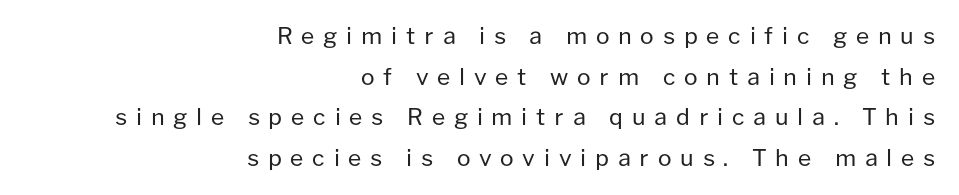
Q: Is the text bold? A: No.
Q: Is the text italic (slanted)? A: No, it is upright.
Q: Is the text underlined? A: No.
Q: How is the paragraph aligned? A: Right-aligned.
Q: Is the spacing between letters normal or unusually wide? A: Unusually wide.
